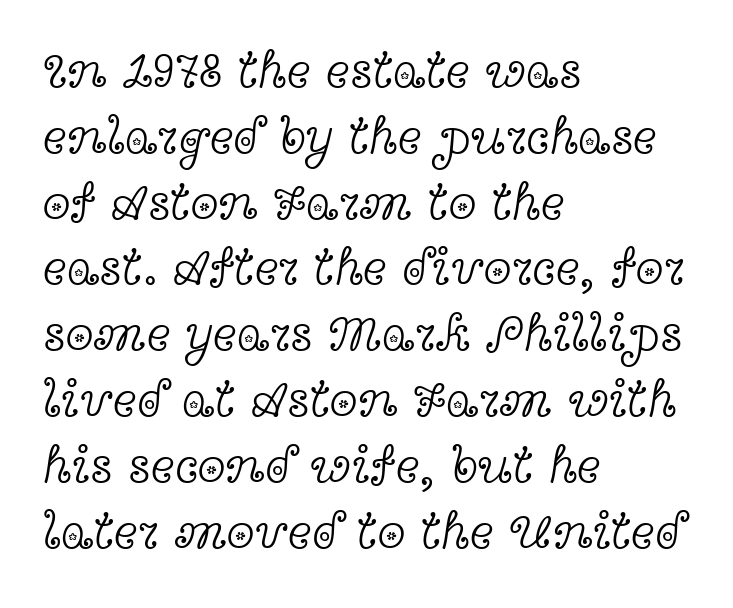
{"serif": "yes", "italic": "no", "bold": "no", "weight": "light", "width": "wide", "x_height": "medium", "monospaced": "no", "underline": "no", "align": "left", "line_spacing": "normal", "line_spacing_ratio": 1.29, "letter_spacing": "normal", "letter_spacing_em": 0.0, "glyph_px": 51}
